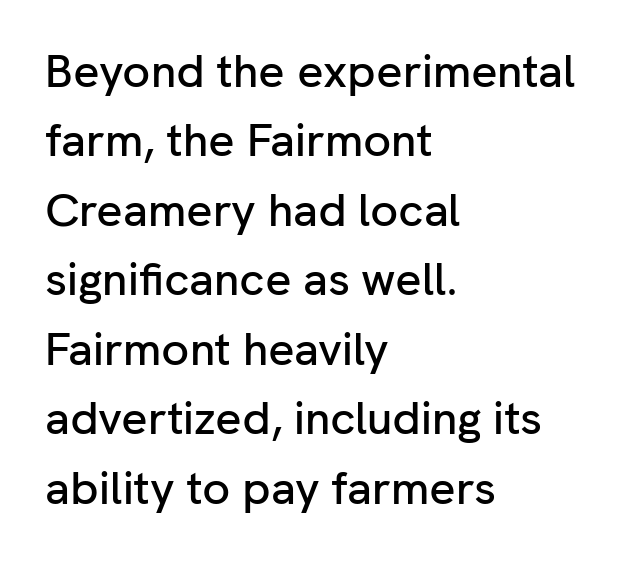
{"serif": "no", "italic": "no", "width": "normal", "stroke_contrast": "low", "x_height": "medium", "monospaced": "no", "underline": "no", "align": "left", "line_spacing": "normal", "line_spacing_ratio": 1.51, "letter_spacing": "normal", "letter_spacing_em": 0.0, "glyph_px": 46}
